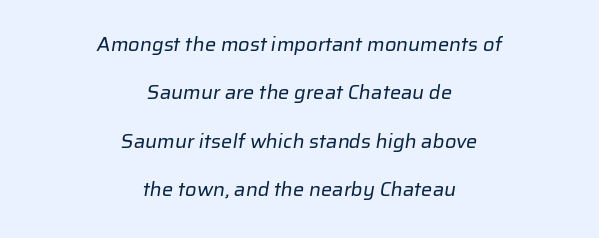
Airy leading. Short note: letters normally spaced. The rag falls on both sides of this text block equally. Stroke mass is kept to a normal reading level or below. Type without underlining.
